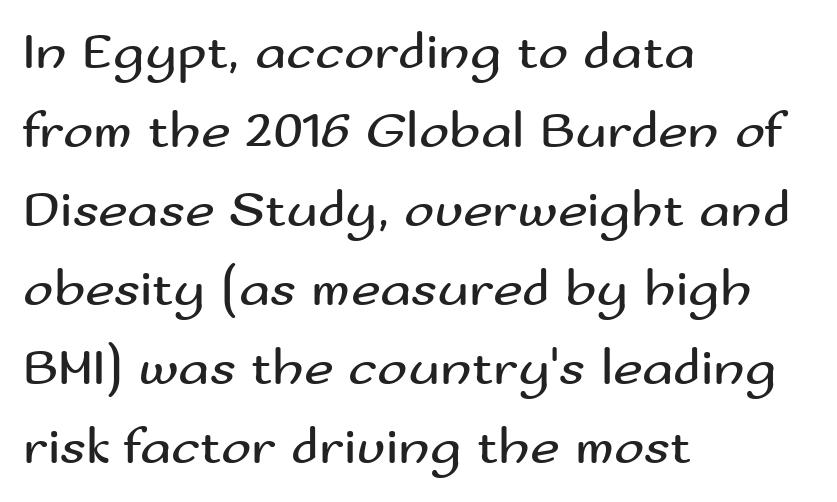
{"serif": "no", "italic": "no", "bold": "no", "weight": "regular", "width": "wide", "stroke_contrast": "medium", "x_height": "small", "monospaced": "no", "underline": "no", "align": "left", "line_spacing": "normal", "line_spacing_ratio": 1.55, "letter_spacing": "normal", "letter_spacing_em": 0.0, "glyph_px": 51}
